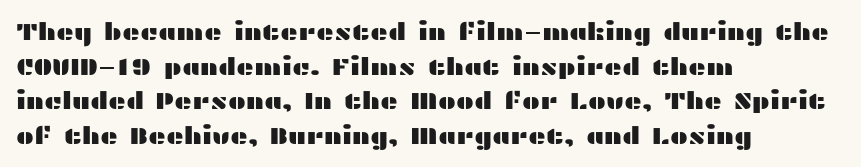
The compositor pushed each line to the left boundary. Compared with typical paragraphs, the rows here are spaced about the same. Here the glyphs are tracked normally, forming tight word shapes. Check the space under the baseline: it is left empty. You can tell it's not italic because the verticals are truly vertical.
